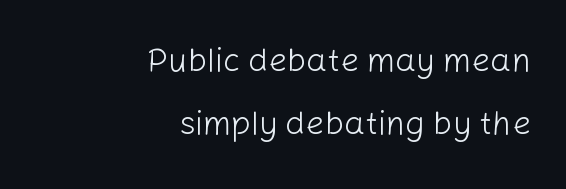
This rendering uses right alignment, leaving the left contour irregular. The letters sit at their default tracking, neither squeezed nor spread. The letters advance in unequal steps, a hallmark of proportional type. Bare-footed words on every line.
